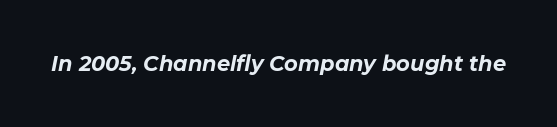
Q: Is the text bold? A: Yes.
Q: Is the text italic (slanted)? A: Yes, it leans right by about 11 degrees.
Q: Is the text underlined? A: No.
Q: Is the spacing between letters normal or unusually wide? A: Normal.
